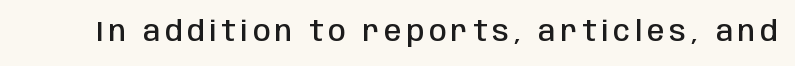
Q: Is the text bold? A: Semi-bold.
Q: Is the text italic (slanted)? A: No, it is upright.
Q: Is the typeface a serif or a sans-serif typeface? A: Sans-serif.
Q: Is the text underlined? A: No.
Q: Width (condensed, normal, or wide)? A: Condensed.
Q: Stroke contrast? A: Low.
Q: x-height? A: Large.
Q: Monospaced? A: No.
